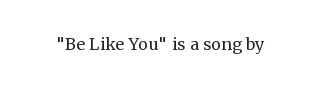
The space directly below the letters is spotless. Quick note: not italic, upright. The line texture is even and compact thanks to regular tracking. These glyphs show unthickened strokes, regular width or finer.
